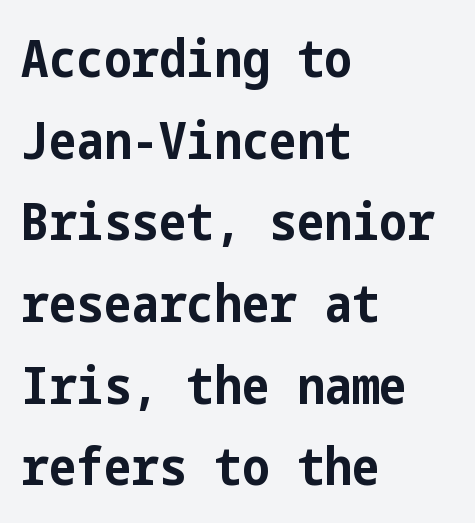
Interline gaps are of average width in this sample. Every character sits straight up, as roman type does. The space directly below the letters is spotless. Summary of weight: heavy, a full bold. Is the letter spacing exaggerated? No — it looks like the ordinary default. In terms of letterform style, serifs are entirely absent.
